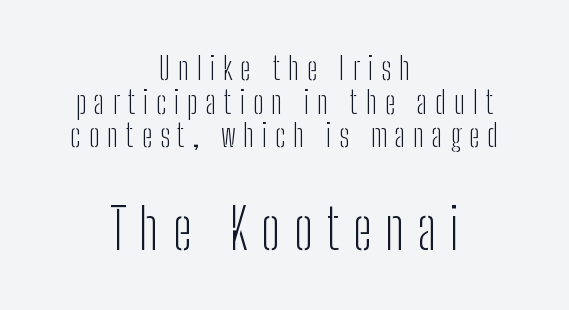
{"serif": "no", "italic": "no", "bold": "no", "weight": "light", "width": "condensed", "stroke_contrast": "low", "x_height": "medium", "monospaced": "no", "underline": "no", "align": "center", "line_spacing": "tight", "line_spacing_ratio": 1.05, "letter_spacing": "wide", "letter_spacing_em": 0.24, "larger_block": "second", "size_ratio": 1.75, "glyph_px": 56}
